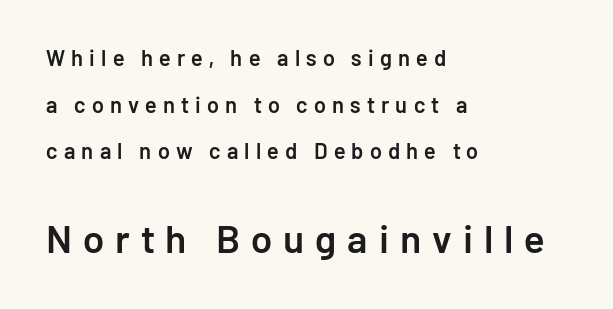
The image shows 39 px semibold sans-serif type, upright; set left-aligned, loose line spacing (2.12x), unusually wide letter spacing (+0.28 em), not underlined; the second (bottom) block is 1.77x larger; low stroke contrast and a medium x-height.
